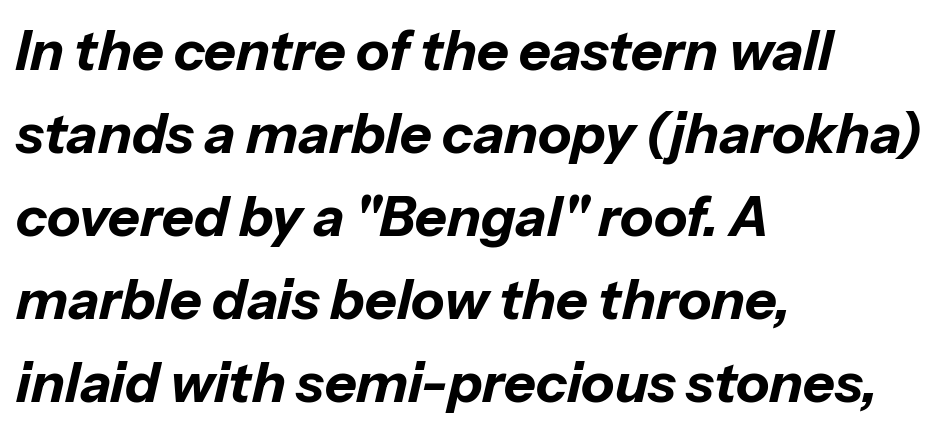
The image shows 55 px bold type, italic (leaning right); set left-aligned, normal line spacing (1.51x), normal letter spacing, not underlined; low stroke contrast and a medium x-height.
